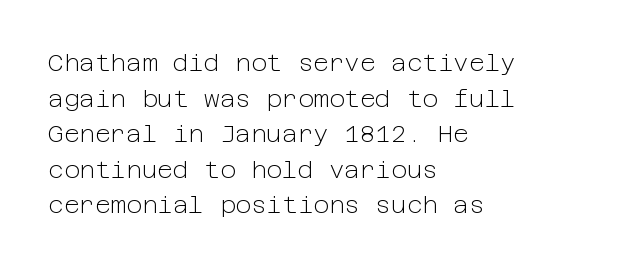
{"italic": "no", "bold": "no", "underline": "no", "align": "left", "line_spacing": "normal", "line_spacing_ratio": 1.48, "letter_spacing": "normal", "letter_spacing_em": 0.0, "glyph_px": 24}
